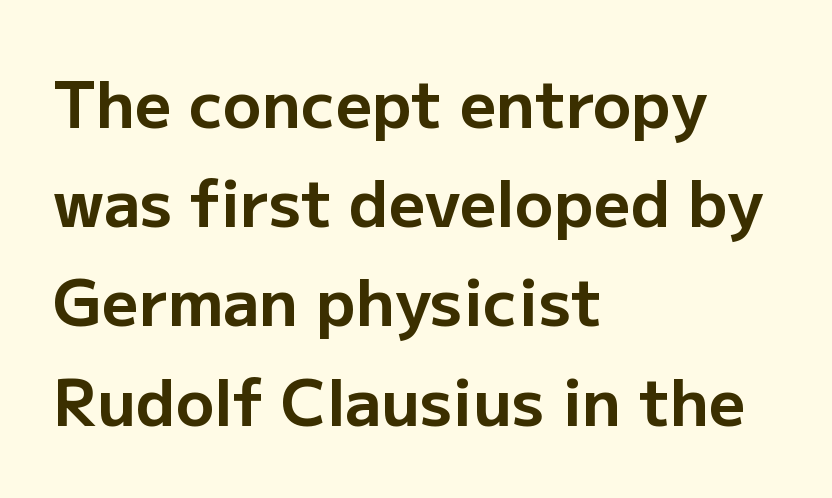
{"serif": "no", "italic": "no", "bold": "yes", "weight": "bold", "width": "normal", "stroke_contrast": "low", "x_height": "medium", "monospaced": "no", "underline": "no", "align": "left", "line_spacing": "normal", "line_spacing_ratio": 1.55, "letter_spacing": "normal", "letter_spacing_em": 0.0, "glyph_px": 64}
